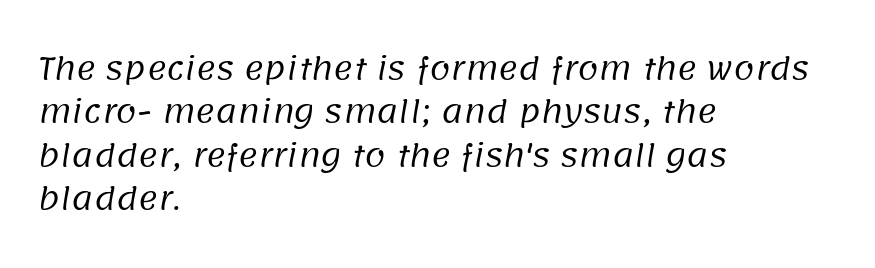
The image shows 30 px regular-weight sans-serif type; set left-aligned, normal line spacing (1.45x), normal letter spacing, not underlined; low stroke contrast and a large x-height.
